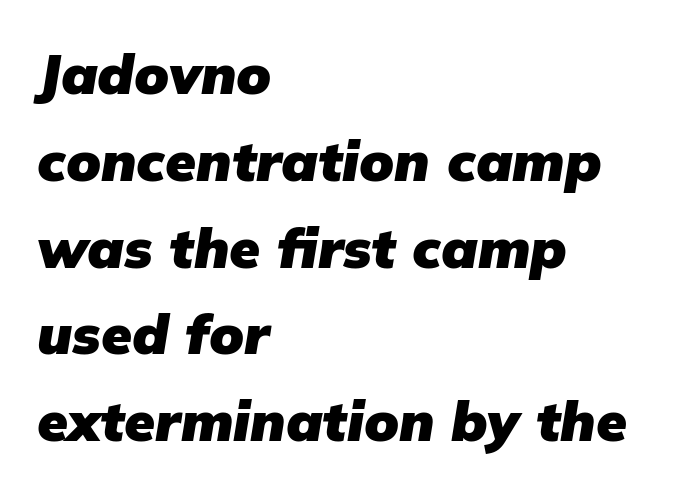
Regarding leading, the lines here are spaced in the standard way. A typesetter would mark this as italic. Nothing unusual about the tracking: characters are spaced as the font intends. The ragged edge is on the right, which tells us the setting is flush left. The sample has been set heavy, in full bold. Do the characters align in a grid? No, the font is proportional.
